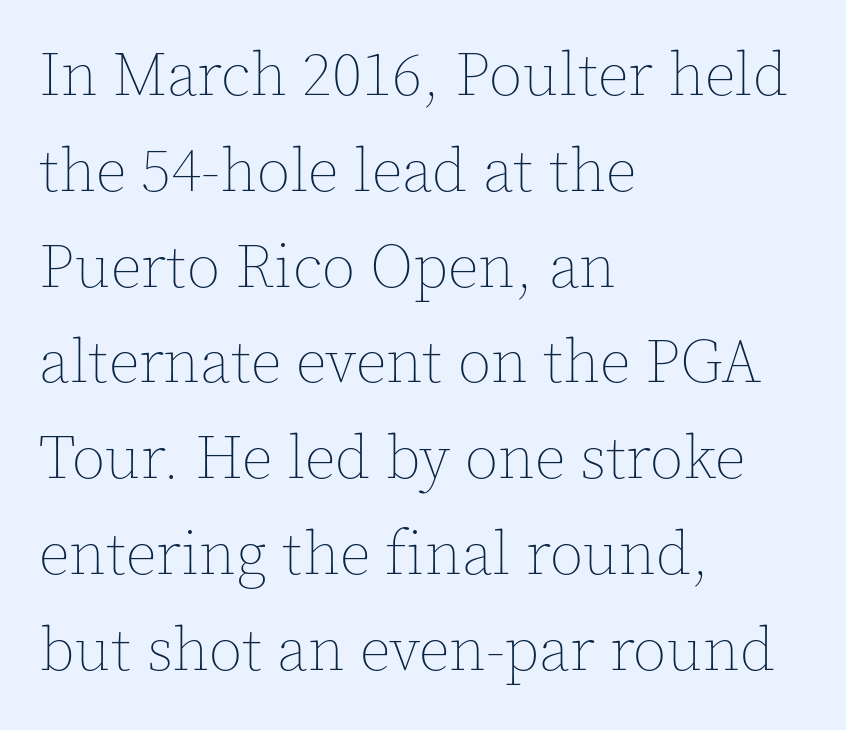
The image shows 61 px thin type, upright; set left-aligned, normal line spacing (1.57x), normal letter spacing, not underlined; a medium x-height.
